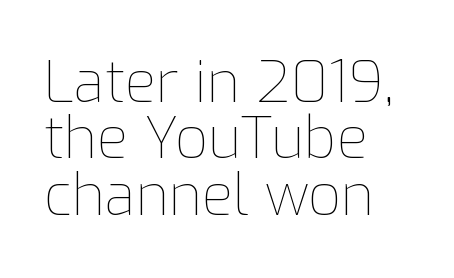
{"italic": "no", "bold": "no", "weight": "thin", "width": "normal", "stroke_contrast": "low", "x_height": "medium", "monospaced": "no", "underline": "no", "align": "left", "line_spacing": "tight", "line_spacing_ratio": 0.99, "letter_spacing": "normal", "letter_spacing_em": 0.0, "glyph_px": 57}
